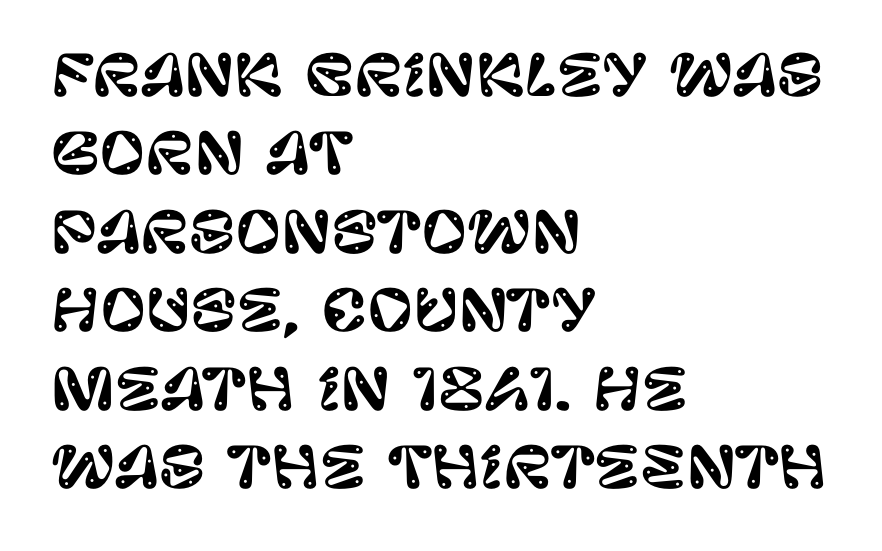
Q: Is the text italic (slanted)? A: Yes.
Q: Is the typeface a serif or a sans-serif typeface? A: Sans-serif.
Q: Is the text underlined? A: No.
Q: How is the paragraph aligned? A: Left-aligned.
Q: Is the spacing between letters normal or unusually wide? A: Normal.
Q: Is the spacing between lines tight, normal or loose? A: Normal.
Q: Width (condensed, normal, or wide)? A: Normal.
Q: Stroke contrast? A: Low.
Q: x-height? A: Large.
Q: Monospaced? A: No.
